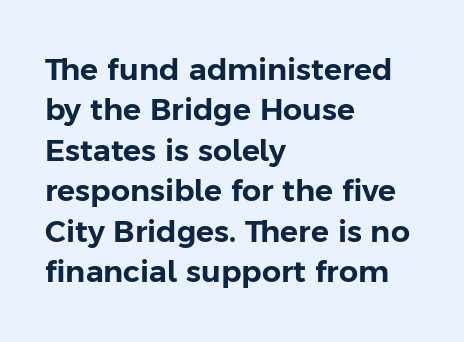
{"serif": "no", "italic": "no", "width": "normal", "stroke_contrast": "low", "x_height": "medium", "monospaced": "no", "underline": "no", "align": "left", "line_spacing": "normal", "line_spacing_ratio": 1.35, "letter_spacing": "normal", "letter_spacing_em": 0.0, "glyph_px": 30}
